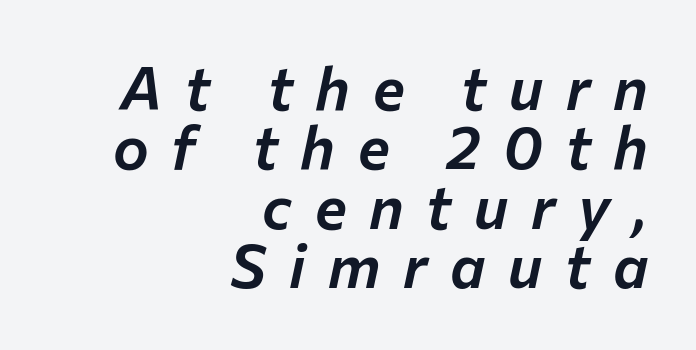
Descender tails drop into unmarked territory. The rendering inserts visible extra space after every character. Horizontal alignment here is rightward, an uncommon choice for prose. Does the lettering tilt? It does — this is italic.
